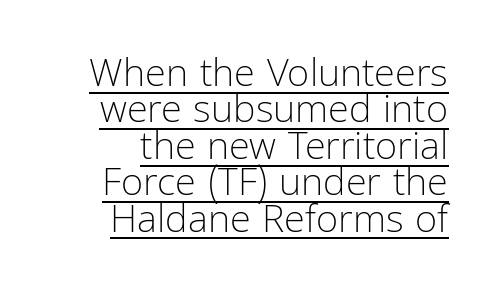
Nothing heavy about these letters — not bold at all. The letters sit at their default tracking, neither squeezed nor spread. Do the letters lean? They stand straight. The face used here is proportionally spaced, like ordinary book or web type.
